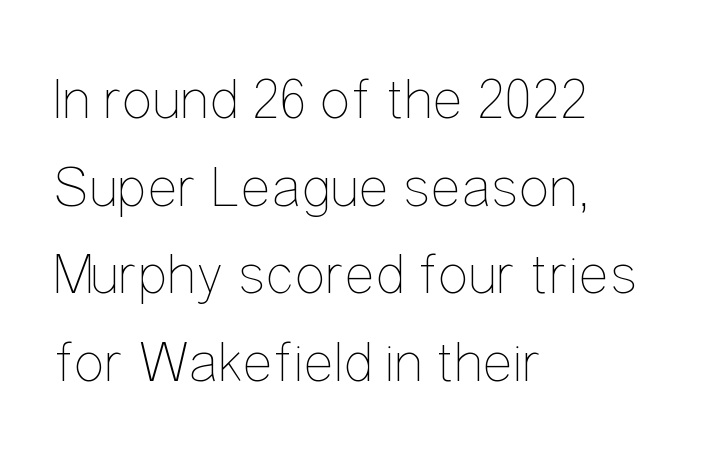
{"italic": "no", "bold": "no", "weight": "thin", "width": "condensed", "stroke_contrast": "low", "x_height": "medium", "monospaced": "no", "underline": "no", "align": "left", "line_spacing": "normal", "line_spacing_ratio": 1.51, "letter_spacing": "normal", "letter_spacing_em": 0.0, "glyph_px": 58}
